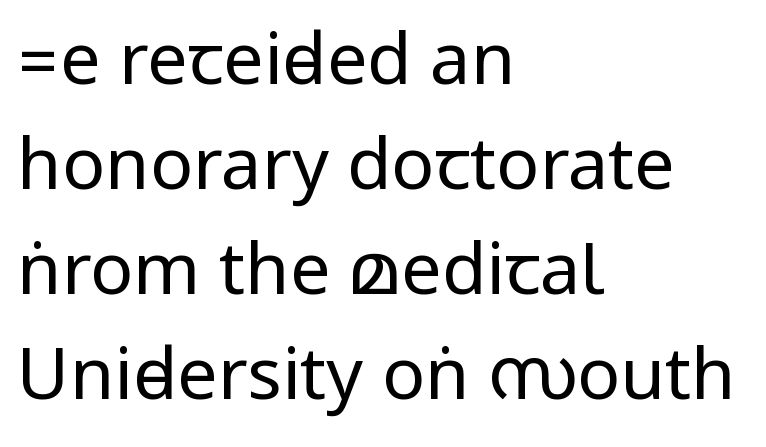
{"serif": "no", "italic": "no", "bold": "no", "weight": "regular", "width": "condensed", "stroke_contrast": "low", "underline": "no", "align": "left", "line_spacing": "normal", "line_spacing_ratio": 1.46, "letter_spacing": "normal", "letter_spacing_em": 0.0, "glyph_px": 72}
